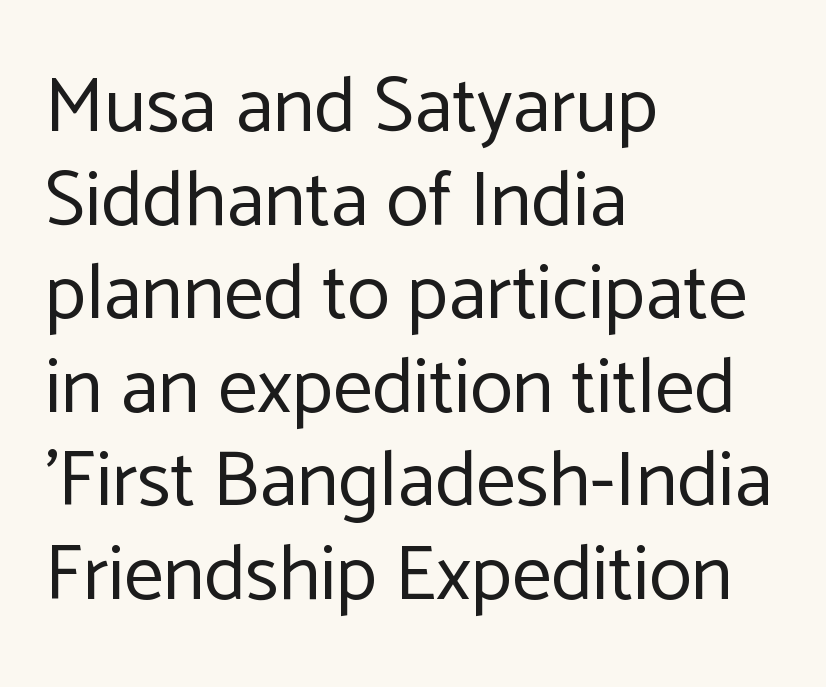
Q: Is the text bold? A: No.
Q: Is the text italic (slanted)? A: No, it is upright.
Q: Is the typeface a serif or a sans-serif typeface? A: Sans-serif.
Q: Is the text underlined? A: No.
Q: How is the paragraph aligned? A: Left-aligned.
Q: Is the spacing between letters normal or unusually wide? A: Normal.
Q: Width (condensed, normal, or wide)? A: Normal.
Q: Stroke contrast? A: Low.
Q: x-height? A: Medium.
Q: Monospaced? A: No.
